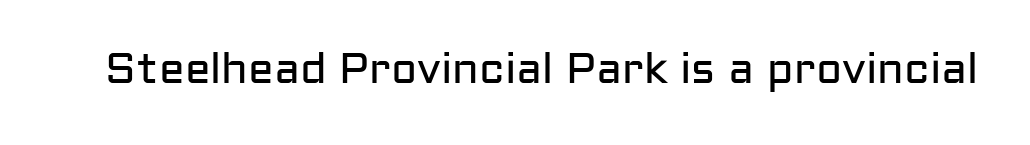
Q: Is the text bold? A: No.
Q: Is the text italic (slanted)? A: No, it is upright.
Q: Is the typeface a serif or a sans-serif typeface? A: Sans-serif.
Q: Is the text underlined? A: No.
Q: Is the spacing between letters normal or unusually wide? A: Normal.
Q: Width (condensed, normal, or wide)? A: Normal.
Q: Stroke contrast? A: Low.
Q: x-height? A: Medium.
Q: Monospaced? A: No.
